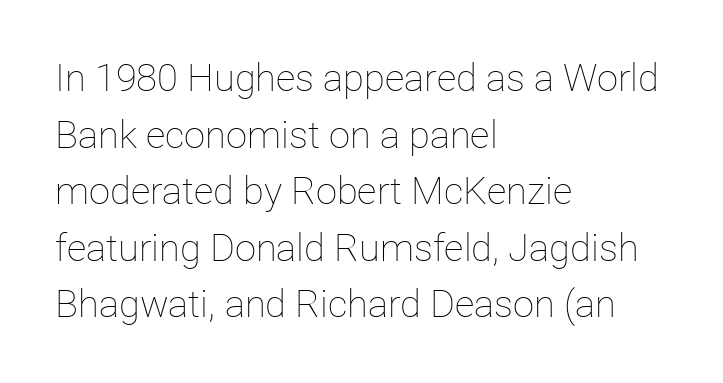
Think of a printed novel: that variable character pitch is what you see here. The setting favours the left margin, as ordinary paragraphs usually do. Students, observe: this is what conventionally led text looks like. Just letters on the line, the space beneath them empty. Does the lettering tilt? It doesn't — this is upright. The strokes are not fattened; the text isn't bold.
